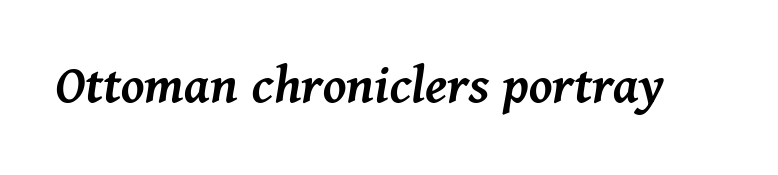
Does extra space separate the letters? No, they use regular spacing. The baseline area is clear. Stems and bowls a touch heavier than normal — semibold. You could not count columns in this text — the font is proportionally spaced. The font's italic variant was chosen for this text.
